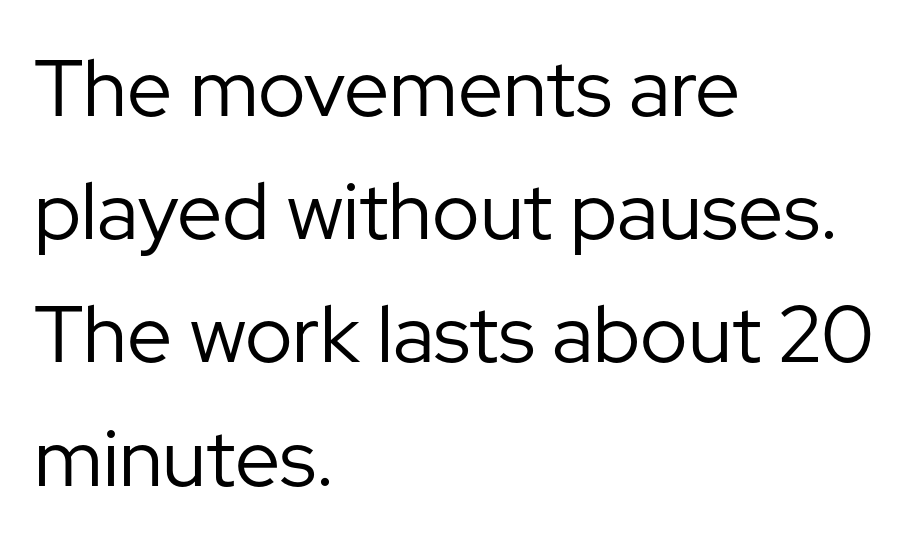
A light-to-regular cut is what we see here. The tracking reads as untouched default to a designer's eye. A roman cut, with each character standing at attention. You could not count columns in this text — the font is proportionally spaced. If you measured baseline to baseline, you'd find a middling distance. Classification — sans serif.
